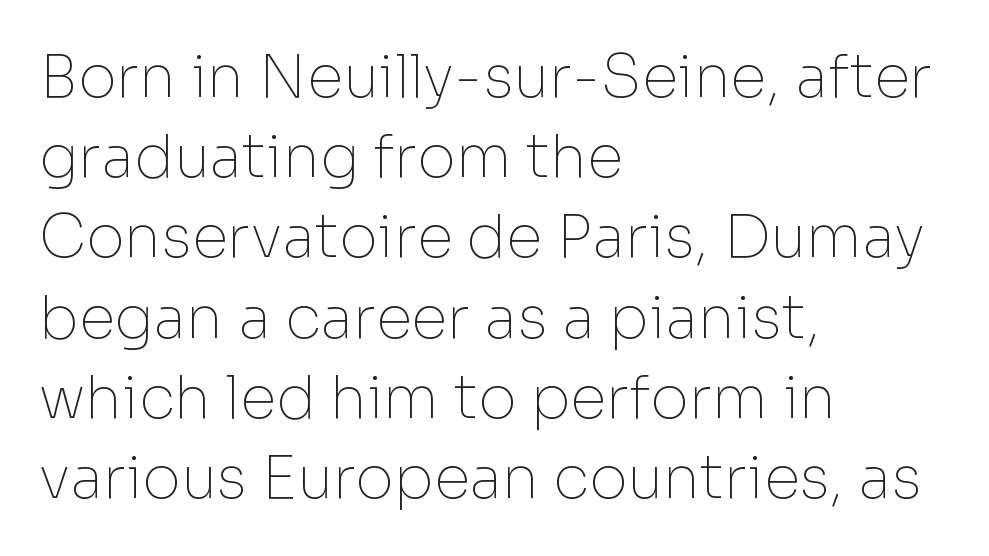
Q: Is the text bold? A: No.
Q: Is the text italic (slanted)? A: No, it is upright.
Q: Is the typeface a serif or a sans-serif typeface? A: Sans-serif.
Q: Is the text underlined? A: No.
Q: How is the paragraph aligned? A: Left-aligned.
Q: Is the spacing between letters normal or unusually wide? A: Normal.
Q: Is the spacing between lines tight, normal or loose? A: Normal.
Q: Width (condensed, normal, or wide)? A: Normal.
Q: Stroke contrast? A: Low.
Q: x-height? A: Medium.
Q: Monospaced? A: No.
